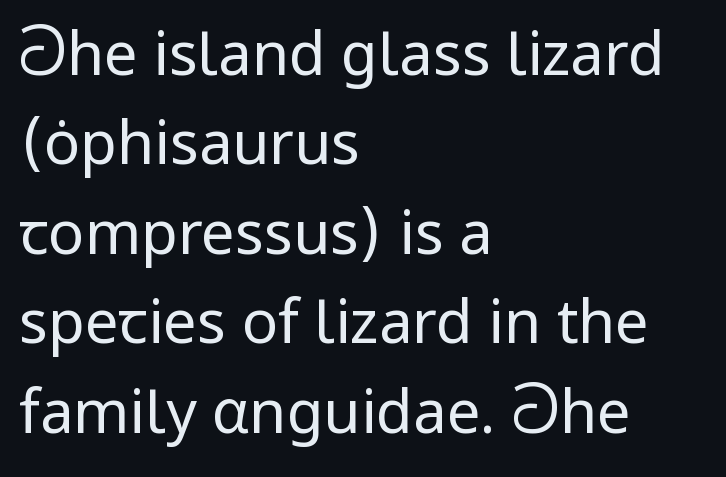
Q: Is the text bold? A: No.
Q: Is the text italic (slanted)? A: No, it is upright.
Q: Is the typeface a serif or a sans-serif typeface? A: Sans-serif.
Q: Is the text underlined? A: No.
Q: How is the paragraph aligned? A: Left-aligned.
Q: Is the spacing between letters normal or unusually wide? A: Normal.
Q: Is the spacing between lines tight, normal or loose? A: Normal.
Q: Width (condensed, normal, or wide)? A: Normal.
Q: Stroke contrast? A: Low.
Q: x-height? A: Medium.
Q: Monospaced? A: No.
